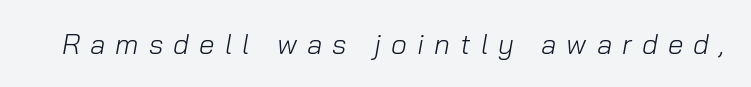
{"italic": "yes", "lean": "right", "slant_degrees": 10, "bold": "no", "weight": "light", "width": "normal", "stroke_contrast": "low", "x_height": "medium", "monospaced": "no", "underline": "no", "letter_spacing": "wide", "letter_spacing_em": 0.36, "glyph_px": 28}
